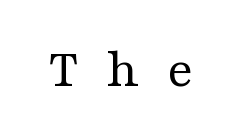
Q: Is the text bold? A: No.
Q: Is the text italic (slanted)? A: No, it is upright.
Q: Is the typeface a serif or a sans-serif typeface? A: Serif.
Q: Is the text underlined? A: No.
Q: Is the spacing between letters normal or unusually wide? A: Unusually wide.
Q: Width (condensed, normal, or wide)? A: Wide.
Q: Stroke contrast? A: Medium.
Q: x-height? A: Medium.
Q: Monospaced? A: No.
